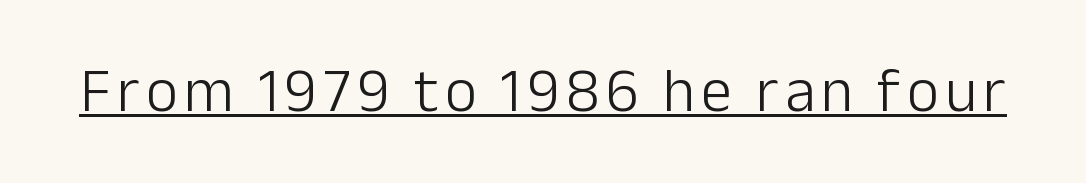
Q: Is the text bold? A: No.
Q: Is the text italic (slanted)? A: No, it is upright.
Q: Is the typeface a serif or a sans-serif typeface? A: Sans-serif.
Q: Is the text underlined? A: Yes.
Q: Width (condensed, normal, or wide)? A: Normal.
Q: Stroke contrast? A: Low.
Q: x-height? A: Medium.
Q: Monospaced? A: No.
